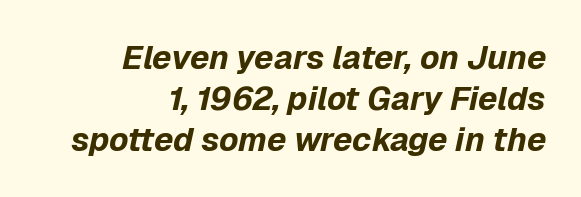
Q: Is the text bold? A: Yes.
Q: Is the text italic (slanted)? A: Yes, it leans right by about 12 degrees.
Q: Is the text underlined? A: No.
Q: How is the paragraph aligned? A: Right-aligned.
Q: Is the spacing between letters normal or unusually wide? A: Normal.
Q: Is the spacing between lines tight, normal or loose? A: Normal.
Q: Width (condensed, normal, or wide)? A: Normal.
Q: Stroke contrast? A: Low.
Q: x-height? A: Medium.
Q: Monospaced? A: No.
